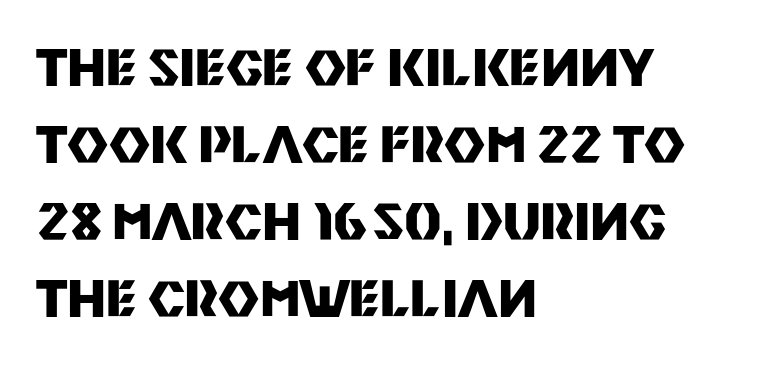
Q: Is the text bold? A: Yes.
Q: Is the text italic (slanted)? A: No, it is upright.
Q: Is the typeface a serif or a sans-serif typeface? A: Sans-serif.
Q: Is the text underlined? A: No.
Q: How is the paragraph aligned? A: Left-aligned.
Q: Is the spacing between letters normal or unusually wide? A: Normal.
Q: Is the spacing between lines tight, normal or loose? A: Normal.
Q: Width (condensed, normal, or wide)? A: Normal.
Q: Stroke contrast? A: Medium.
Q: x-height? A: Large.
Q: Monospaced? A: No.
